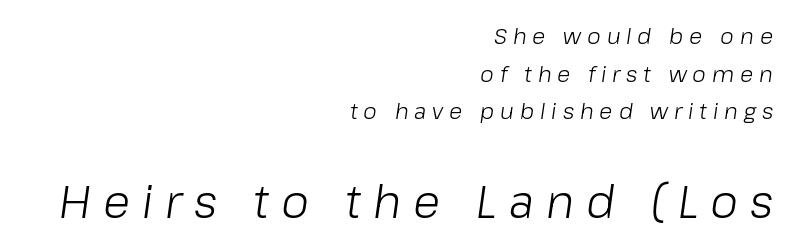
The image shows 45 px light type, italic (leaning right); set right-aligned, line spacing 1.71x, unusually wide letter spacing (+0.27 em), not underlined; the second (bottom) block is 2.05x larger; low stroke contrast and a medium x-height.
